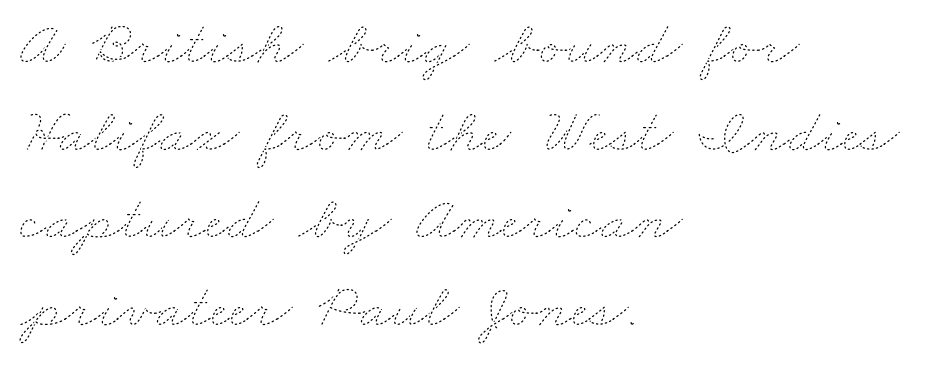
The image shows 63 px thin, wide type; set left-aligned, normal line spacing (1.39x), normal letter spacing, not underlined; low stroke contrast and a small x-height.
